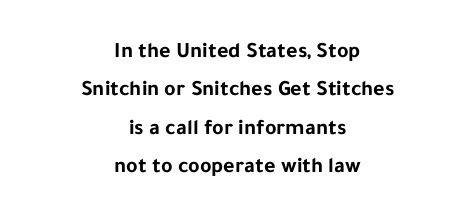
As a designer I'd log this as weight 700, bold. Here the glyphs are tracked normally, forming tight word shapes. One-word summary of the alignment: center. A bare baseline throughout the passage. Upright lettering throughout.
